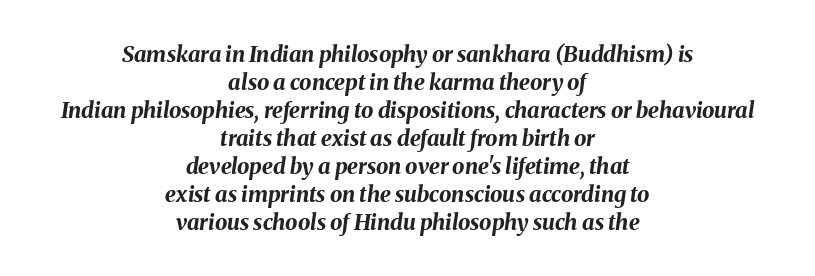
Q: Is the text bold? A: Yes.
Q: Is the text italic (slanted)? A: Yes, it leans right by about 8 degrees.
Q: Is the text underlined? A: No.
Q: How is the paragraph aligned? A: Centered.
Q: Is the spacing between letters normal or unusually wide? A: Normal.
Q: Is the spacing between lines tight, normal or loose? A: Normal.
